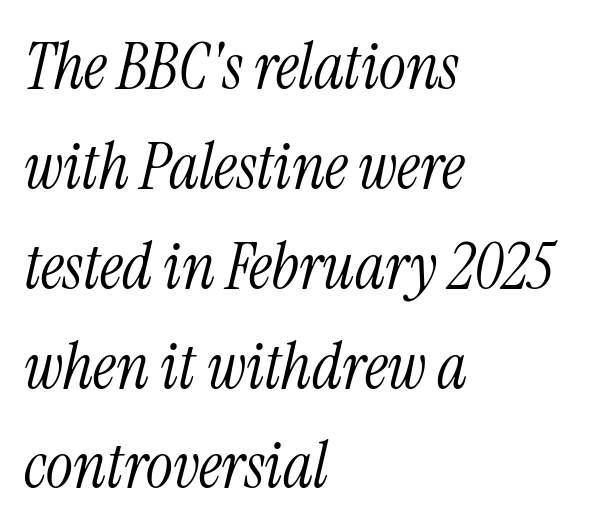
Q: Is the text bold? A: No.
Q: Is the text italic (slanted)? A: Yes, it leans right by about 13 degrees.
Q: Is the typeface a serif or a sans-serif typeface? A: Serif.
Q: Is the text underlined? A: No.
Q: How is the paragraph aligned? A: Left-aligned.
Q: Is the spacing between letters normal or unusually wide? A: Normal.
Q: Is the spacing between lines tight, normal or loose? A: Normal.
Q: Width (condensed, normal, or wide)? A: Condensed.
Q: Stroke contrast? A: Medium.
Q: x-height? A: Medium.
Q: Monospaced? A: No.
